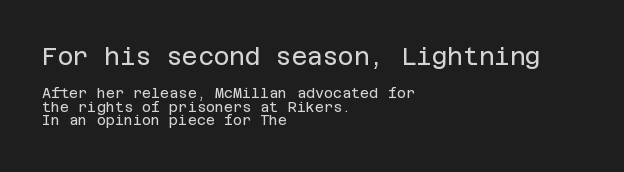
The image shows 24 px text type, upright; set left-aligned, tight line spacing (0.96x), normal letter spacing, not underlined; the first (top) block is 1.71x larger.
